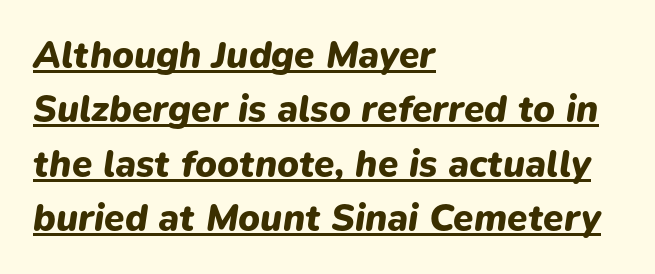
If you measured baseline to baseline, you'd find a middling distance. The glyphs have the mass of a bold cut. In CSS terms this would be text-align: left. Each line of the rendering has a horizontal stroke beneath the glyphs. Do the characters align in a grid? No, the font is proportional. The whole block is typeset with a tilt.
